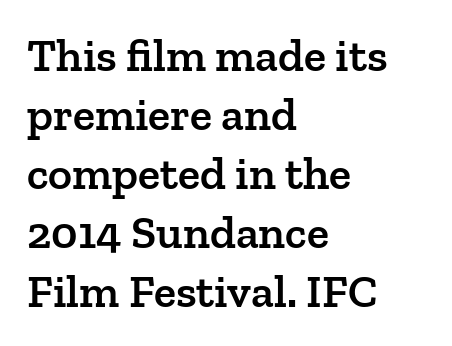
{"serif": "yes", "italic": "no", "bold": "semi", "weight": "semibold", "width": "normal", "stroke_contrast": "low", "x_height": "medium", "monospaced": "no", "underline": "no", "align": "left", "line_spacing": "normal", "line_spacing_ratio": 1.28, "letter_spacing": "normal", "letter_spacing_em": 0.0, "glyph_px": 46}
